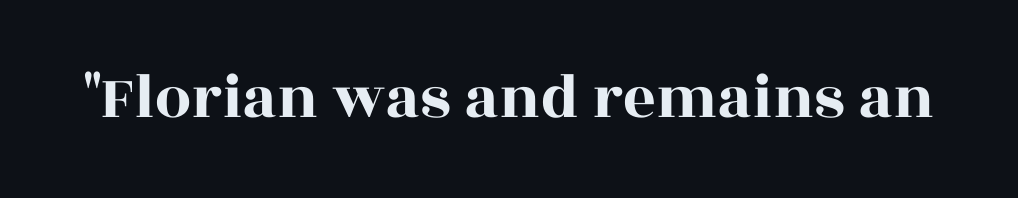
The image shows 64 px wide serif type, upright; set normal letter spacing, not underlined; a large x-height.
